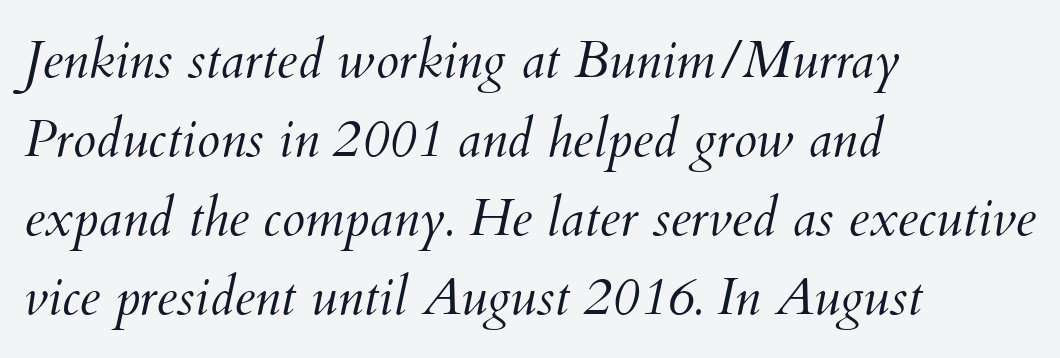
The image shows 53 px light type, italic (leaning right); set left-aligned, normal line spacing (1.49x), normal letter spacing, not underlined; medium stroke contrast and a small x-height.
